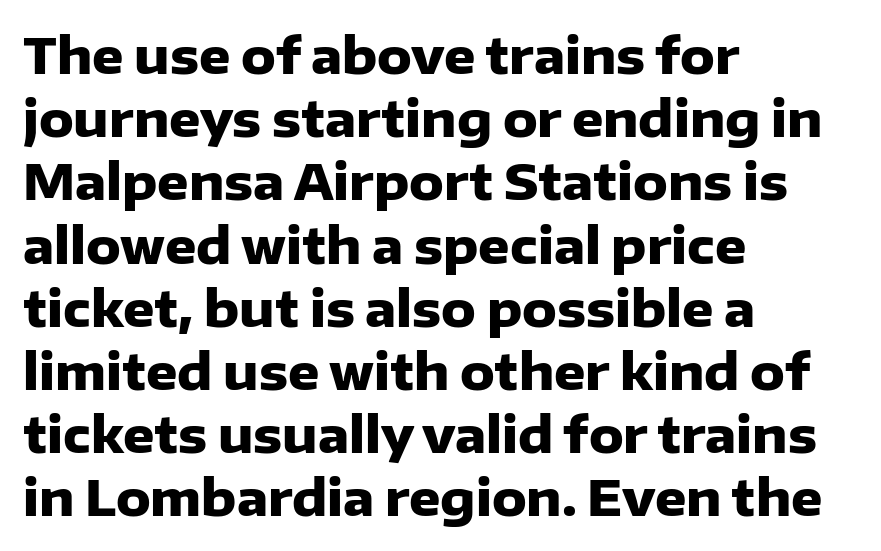
Does the lettering tilt? It doesn't — this is upright. A typesetter would label this face a sans. How heavy is the stroke? Heavy — this is a bold. The block of text has a typical density, with ordinary space between rows.
